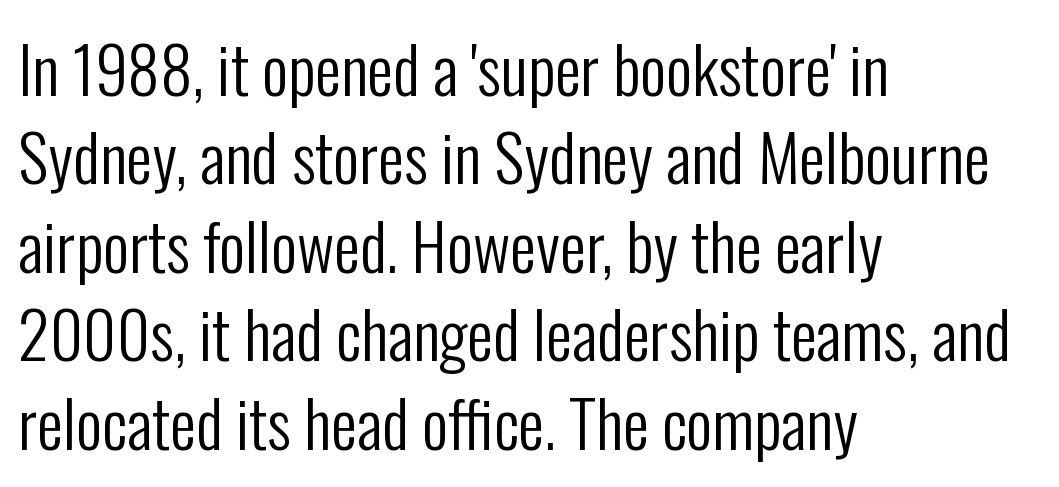
The image shows 65 px regular-weight, condensed sans-serif type, upright; set left-aligned, normal line spacing (1.36x), normal letter spacing, not underlined; low stroke contrast and a medium x-height.
